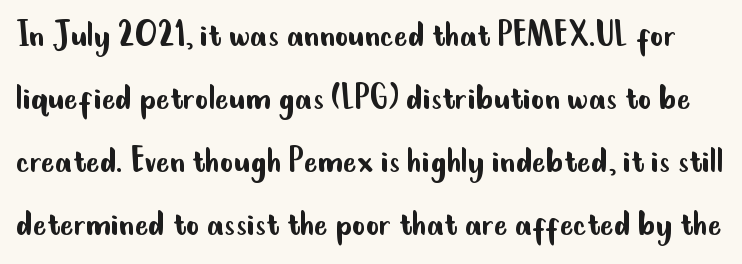
Is the type heavy? It reads as light-to-regular instead. Think of a printed novel: that variable character pitch is what you see here. It's the straight-up-and-down kind of type. Nobody drew a line under any word here. Students, observe: this is what conventionally led text looks like.
